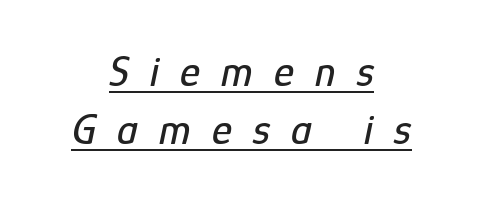
The image shows 43 px condensed type, italic (leaning right); set centered, normal line spacing (1.36x), unusually wide letter spacing (+0.49 em), underlined; low stroke contrast and a medium x-height.
